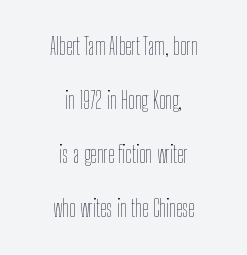
Q: Is the text bold? A: No.
Q: Is the text italic (slanted)? A: No, it is upright.
Q: Is the text underlined? A: No.
Q: How is the paragraph aligned? A: Centered.
Q: Is the spacing between letters normal or unusually wide? A: Normal.
Q: Is the spacing between lines tight, normal or loose? A: Loose.
